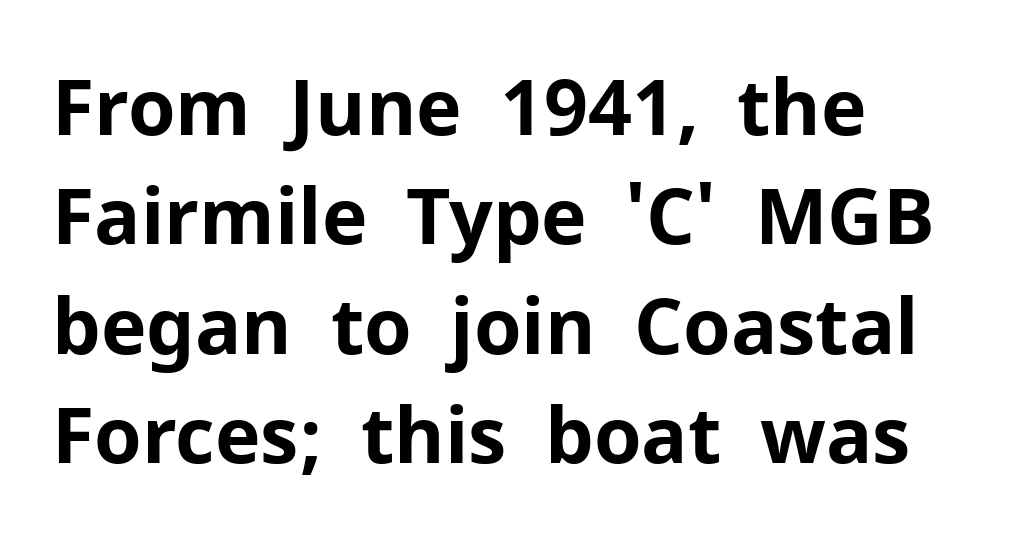
The image shows 77 px bold sans-serif type, upright; set left-aligned, normal line spacing (1.42x), normal letter spacing, not underlined; low stroke contrast and a medium x-height.
